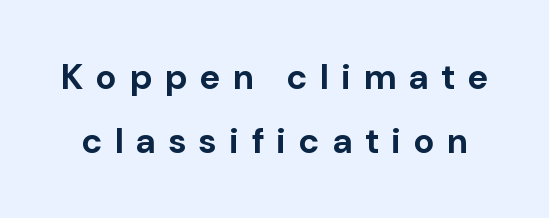
{"serif": "no", "italic": "no", "bold": "yes", "weight": "bold", "width": "normal", "stroke_contrast": "low", "x_height": "medium", "monospaced": "no", "underline": "no", "line_spacing_ratio": 1.82, "letter_spacing": "wide", "letter_spacing_em": 0.38, "glyph_px": 35}
